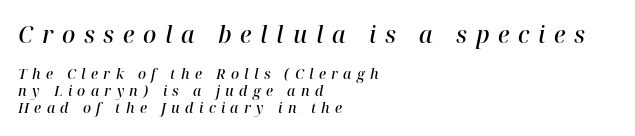
The image shows 23 px text type, italic (leaning right); set left-aligned, line spacing 1.2x, unusually wide letter spacing (+0.38 em), not underlined; the first (top) block is 1.64x larger.
